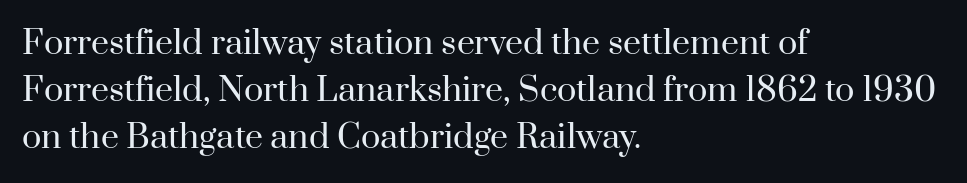
These lines are rendered in a variable-pitch font. No word sits above an underline. Students, observe: this is what conventionally led text looks like. A serif font was chosen for this passage. You can tell it's not italic because the verticals are truly vertical.
